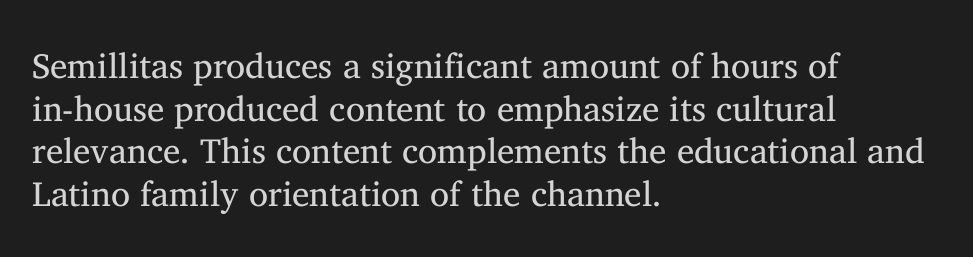
What stands out about the letter spacing? Nothing — it is the standard amount. Summary of weight: not heavy and not bold. Reading down the block, your eye returns to a fixed left position each line. Quick note: not italic, upright. This sample uses a serif face. The space beneath each line is pristine and unruled.
